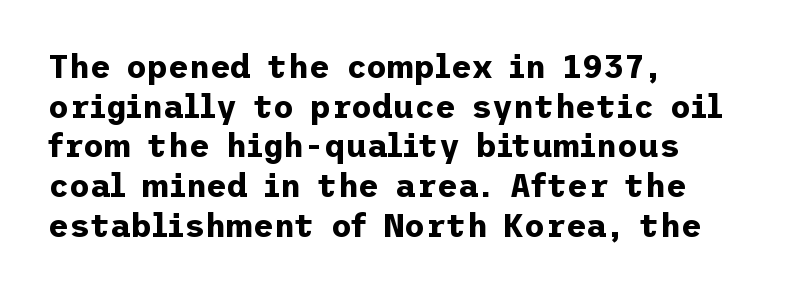
{"serif": "no", "italic": "no", "bold": "yes", "weight": "bold", "width": "normal", "stroke_contrast": "low", "x_height": "medium", "underline": "no", "align": "left", "line_spacing_ratio": 1.24, "letter_spacing": "normal", "letter_spacing_em": 0.0, "glyph_px": 32}
